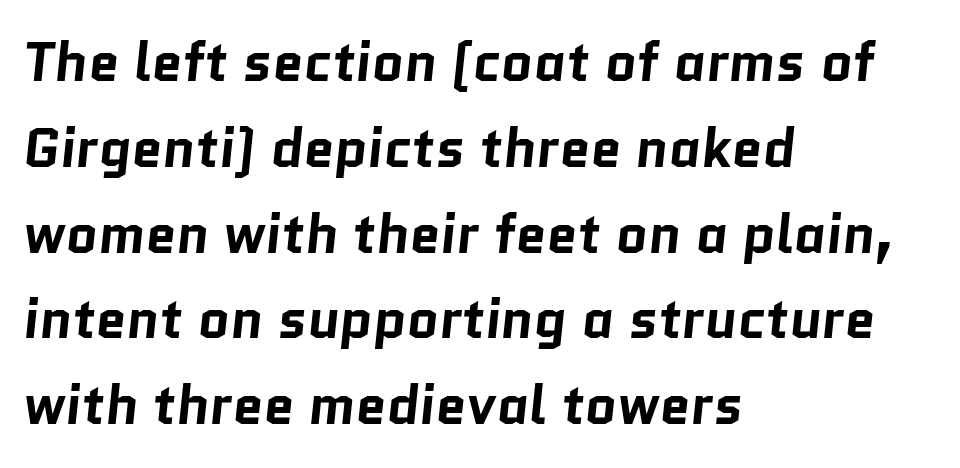
Q: Is the text bold? A: Yes.
Q: Is the typeface a serif or a sans-serif typeface? A: Sans-serif.
Q: Is the text underlined? A: No.
Q: How is the paragraph aligned? A: Left-aligned.
Q: Is the spacing between letters normal or unusually wide? A: Normal.
Q: Is the spacing between lines tight, normal or loose? A: Normal.
Q: Width (condensed, normal, or wide)? A: Normal.
Q: Stroke contrast? A: Low.
Q: x-height? A: Medium.
Q: Monospaced? A: No.
